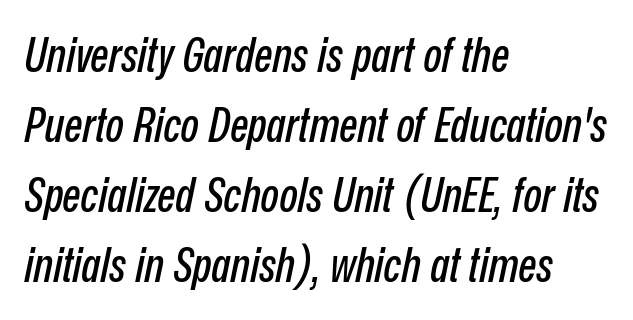
A classic flush-left, rag-right setting is used for this passage. Compared with typical body copy, the letter spacing here is the same. How would I describe the line gaps? Plain and ordinary. Italic: yes, the glyphs are oblique. Descenders are the only things crossing below the line.
